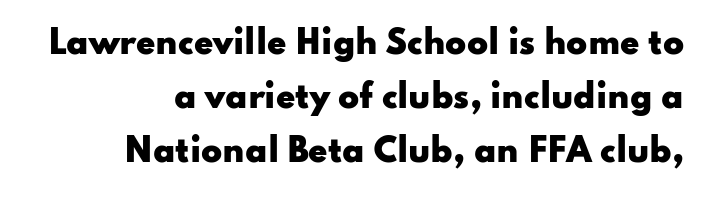
The image shows 31 px heavy, wide sans-serif type, upright; set line spacing 1.75x, normal letter spacing, not underlined; low stroke contrast and a small x-height.
